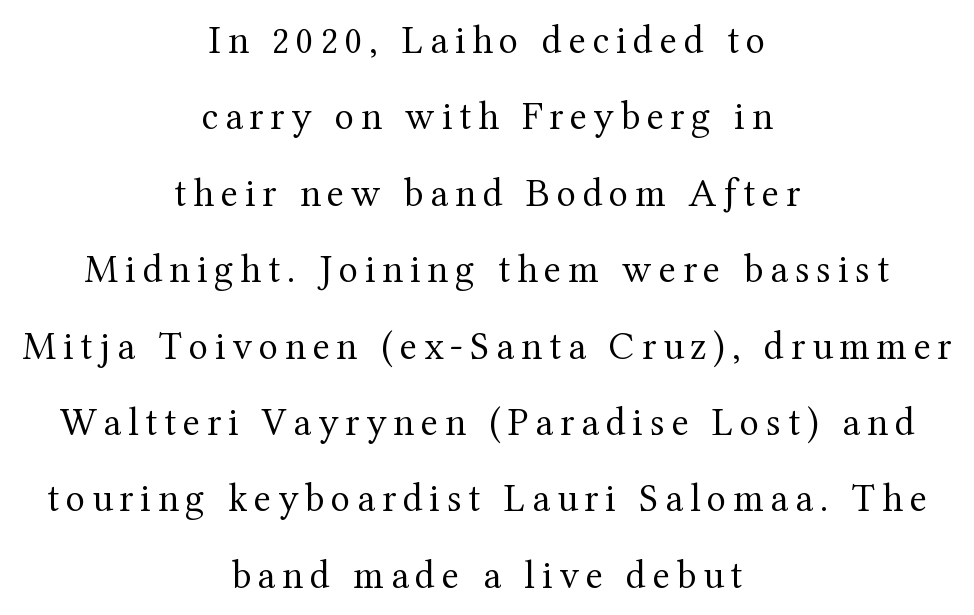
The image shows 40 px regular-weight serif type, upright; set centered, loose line spacing (1.91x), not underlined; medium stroke contrast and a medium x-height.
